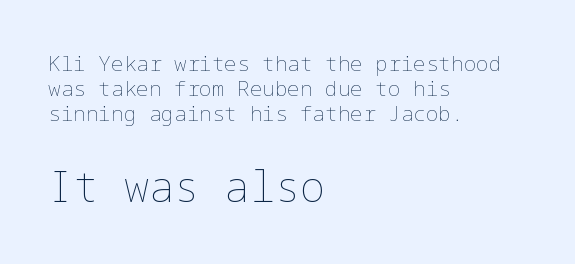
If you drew a ruler down the left edge, every line would touch it. What stands out about the letter spacing? Nothing — it is the standard amount. On a weight scale, this lands at 450 or below. You get the small type first, then a jump to larger type.
